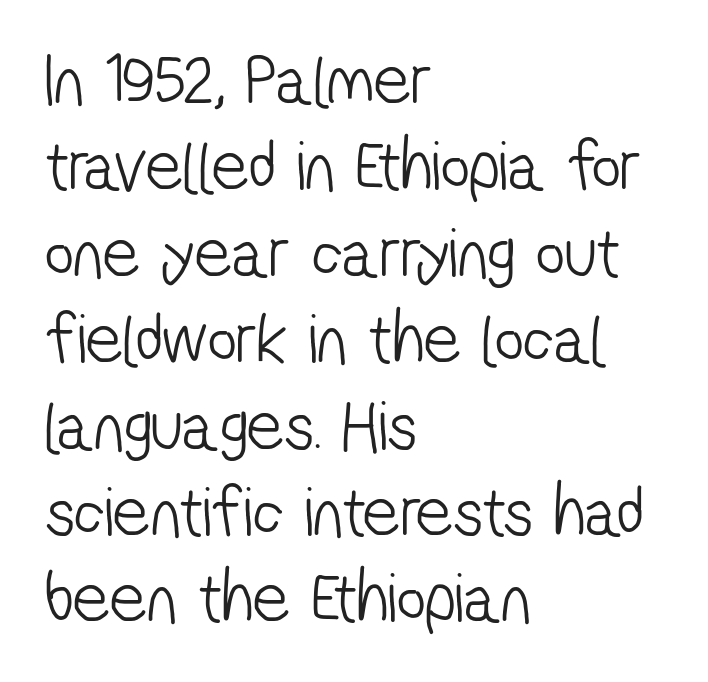
Q: Is the text bold? A: No.
Q: Is the typeface a serif or a sans-serif typeface? A: Sans-serif.
Q: Is the text underlined? A: No.
Q: How is the paragraph aligned? A: Left-aligned.
Q: Is the spacing between letters normal or unusually wide? A: Normal.
Q: Width (condensed, normal, or wide)? A: Condensed.
Q: Stroke contrast? A: Low.
Q: x-height? A: Medium.
Q: Monospaced? A: No.
